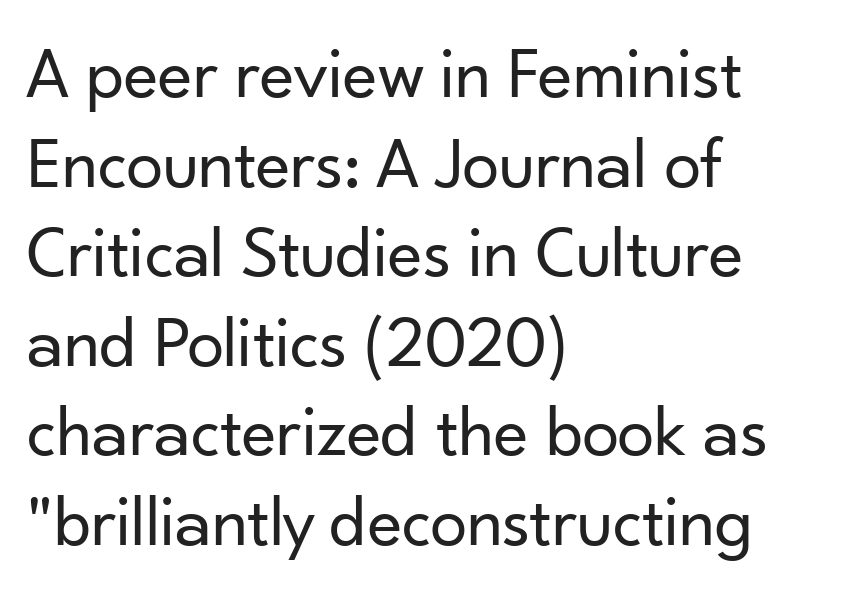
{"serif": "no", "italic": "no", "bold": "no", "weight": "regular", "width": "normal", "stroke_contrast": "low", "x_height": "small", "monospaced": "no", "underline": "no", "align": "left", "line_spacing_ratio": 1.21, "letter_spacing": "normal", "letter_spacing_em": 0.0, "glyph_px": 74}
